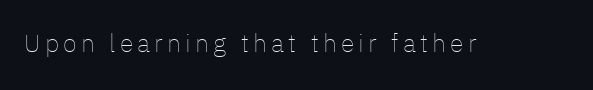
Q: Is the text bold? A: No.
Q: Is the text italic (slanted)? A: No, it is upright.
Q: Is the text underlined? A: No.
